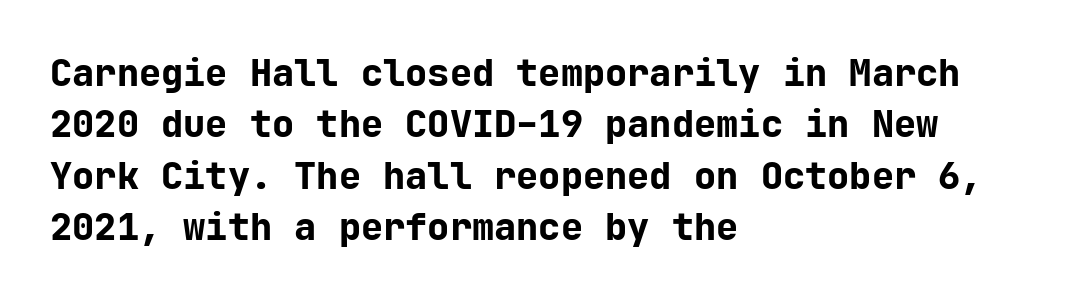
These lines keep a tight, regular rhythm from letter to letter. Nope, no serifs anywhere on these letters. Notice how thick the strokes are: this is what a full bold looks like. What's the leading like? Ordinary, nothing unusual. If you drew a ruler down the left edge, every line would touch it. The face used here is monospaced, like something from a code editor.
